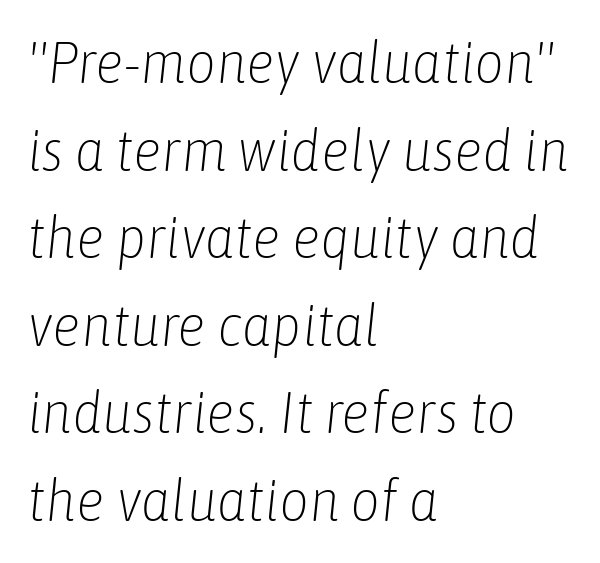
The image shows 58 px light, condensed type, italic (leaning right); set left-aligned, normal line spacing (1.51x), normal letter spacing, not underlined; low stroke contrast and a medium x-height.
